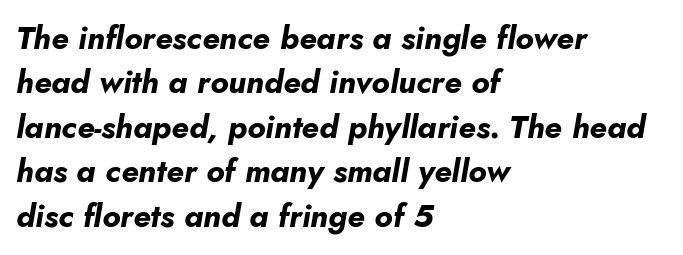
Posture: slanted. Descenders are the only things crossing below the line. Heavy, bold letterforms. Standard letterfit; no display-style spreading of the glyphs. Each letter keeps its own natural width here, so spacing adapts to shape. Layout note: lines flush left.
